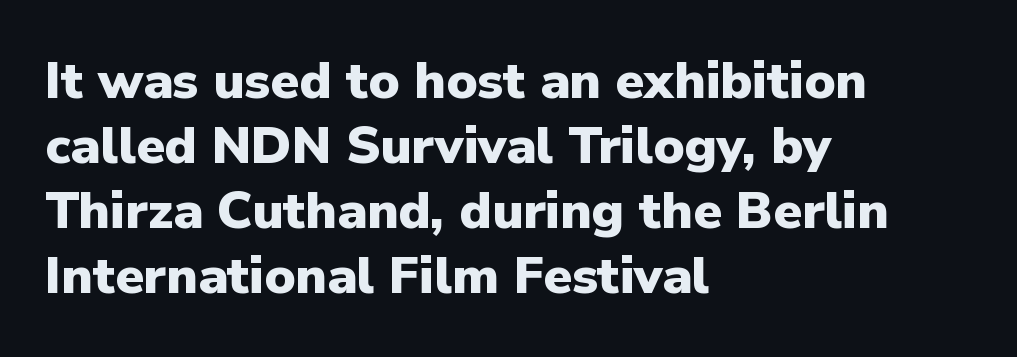
{"serif": "no", "italic": "no", "bold": "yes", "weight": "heavy", "width": "normal", "stroke_contrast": "low", "x_height": "medium", "monospaced": "no", "underline": "no", "align": "left", "line_spacing": "normal", "line_spacing_ratio": 1.25, "letter_spacing": "normal", "letter_spacing_em": 0.0, "glyph_px": 52}
